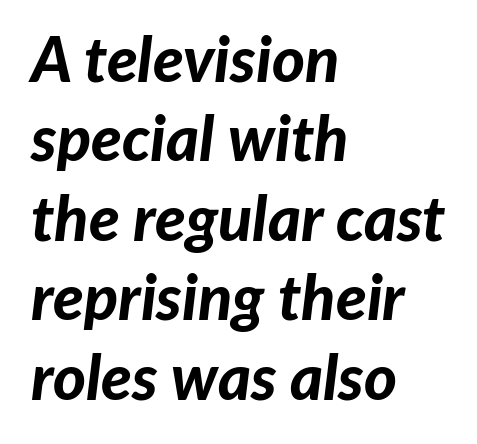
Q: Is the text bold? A: Yes.
Q: Is the text italic (slanted)? A: Yes, it leans right by about 7 degrees.
Q: Is the text underlined? A: No.
Q: How is the paragraph aligned? A: Left-aligned.
Q: Is the spacing between letters normal or unusually wide? A: Normal.
Q: Is the spacing between lines tight, normal or loose? A: Normal.
Q: Width (condensed, normal, or wide)? A: Normal.
Q: Stroke contrast? A: Low.
Q: x-height? A: Medium.
Q: Monospaced? A: No.
